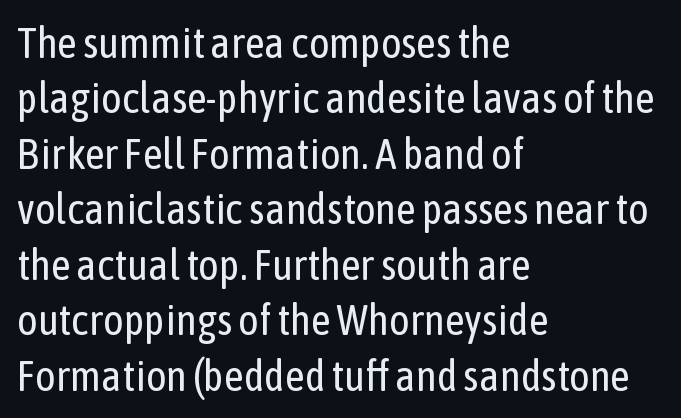
The image shows 43 px regular-weight, condensed sans-serif type, upright; set left-aligned, normal line spacing (1.29x), normal letter spacing, not underlined; low stroke contrast and a medium x-height.
